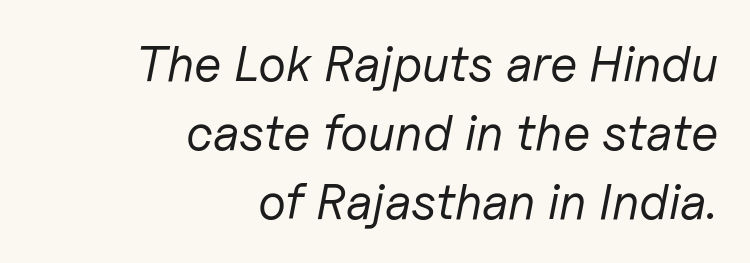
Descenders are the only things crossing below the line. These lines keep a tight, regular rhythm from letter to letter. The passage shown is typed in a proportional face where columns would drift. These lines were composed using italics. Is there much room between lines? A standard amount, neither cramped nor airy. Letters have the restrained weight of plain body copy at most.
